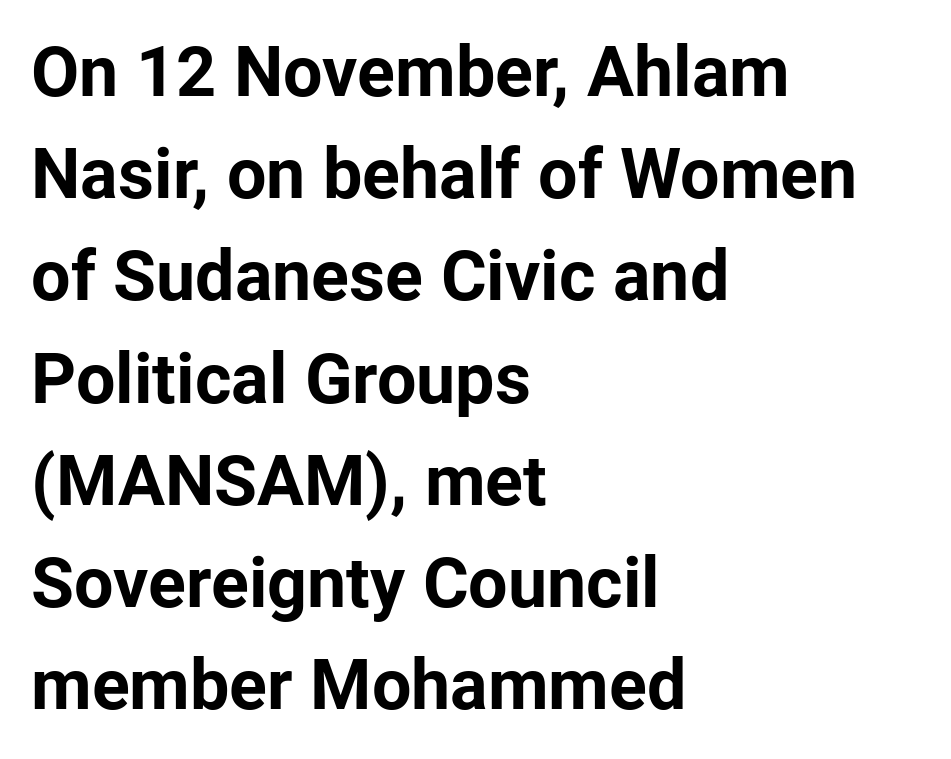
Q: Is the text bold? A: Yes.
Q: Is the text italic (slanted)? A: No, it is upright.
Q: Is the typeface a serif or a sans-serif typeface? A: Sans-serif.
Q: Is the text underlined? A: No.
Q: How is the paragraph aligned? A: Left-aligned.
Q: Is the spacing between letters normal or unusually wide? A: Normal.
Q: Is the spacing between lines tight, normal or loose? A: Normal.
Q: Width (condensed, normal, or wide)? A: Normal.
Q: Stroke contrast? A: Low.
Q: x-height? A: Medium.
Q: Monospaced? A: No.
